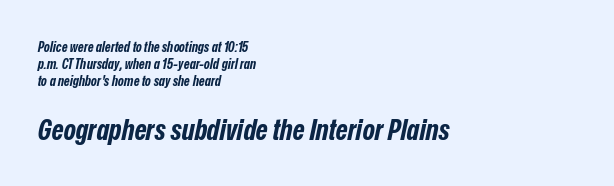
Observe the lean: these are italic letterforms. Whoever set this made the second block the dominant, larger element. Typesetter's note: full bold, strokes at maximum text heaviness. Glyph-to-glyph distance matches everyday printed text.
